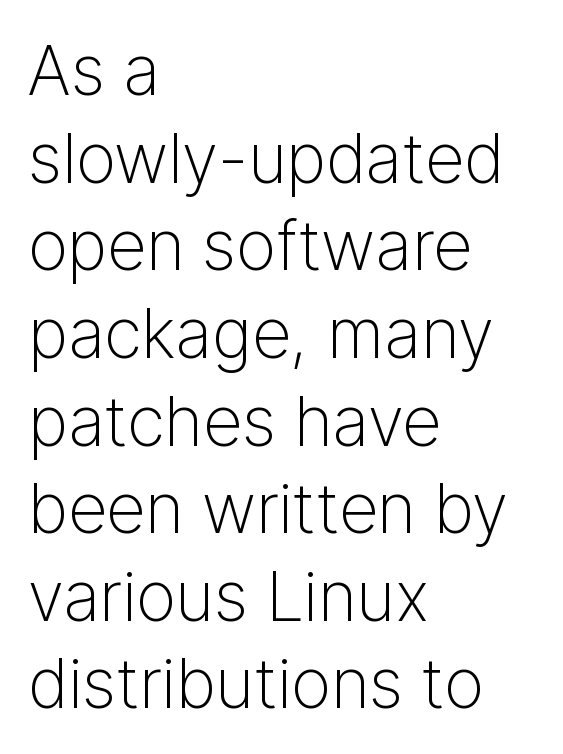
Q: Is the text bold? A: No.
Q: Is the text italic (slanted)? A: No, it is upright.
Q: Is the typeface a serif or a sans-serif typeface? A: Sans-serif.
Q: Is the text underlined? A: No.
Q: How is the paragraph aligned? A: Left-aligned.
Q: Is the spacing between letters normal or unusually wide? A: Normal.
Q: Is the spacing between lines tight, normal or loose? A: Normal.
Q: Width (condensed, normal, or wide)? A: Normal.
Q: Stroke contrast? A: Low.
Q: x-height? A: Medium.
Q: Monospaced? A: No.
